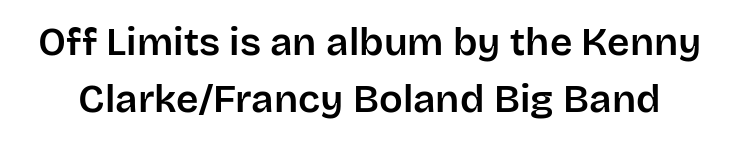
{"serif": "no", "italic": "no", "width": "normal", "stroke_contrast": "low", "x_height": "large", "monospaced": "no", "underline": "no", "line_spacing": "normal", "line_spacing_ratio": 1.46, "letter_spacing": "normal", "letter_spacing_em": 0.0, "glyph_px": 39}
